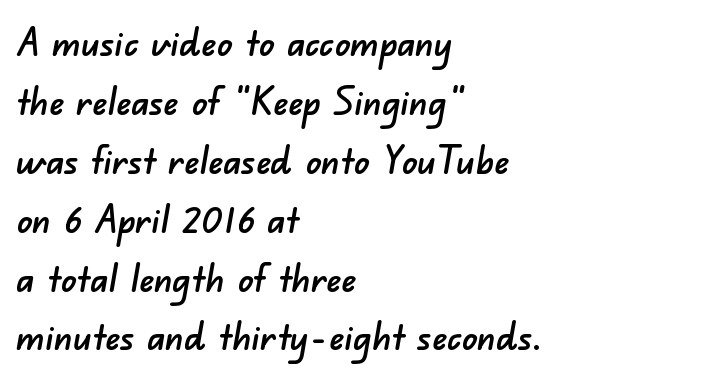
These lines are set flush left with a ragged right edge. Here the designer chose a conventional face with non-uniform glyph widths. The space between consecutive lines is moderate. The foot of each line stays bare and open. To sum up the face: it is a sans, with no serifs. Does extra space separate the letters? No, they use regular spacing.
